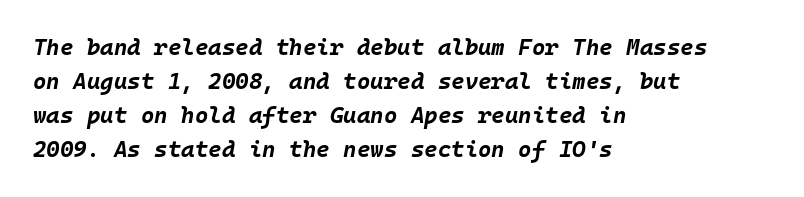
{"italic": "yes", "lean": "right", "slant_degrees": 10, "bold": "yes", "underline": "no", "align": "left", "line_spacing": "normal", "line_spacing_ratio": 1.48, "letter_spacing": "normal", "letter_spacing_em": 0.0, "glyph_px": 23}
